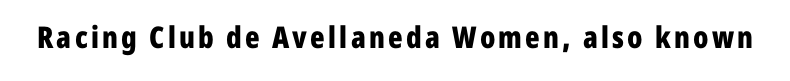
The image shows 30 px bold, condensed sans-serif type, upright; set not underlined; low stroke contrast and a medium x-height.
